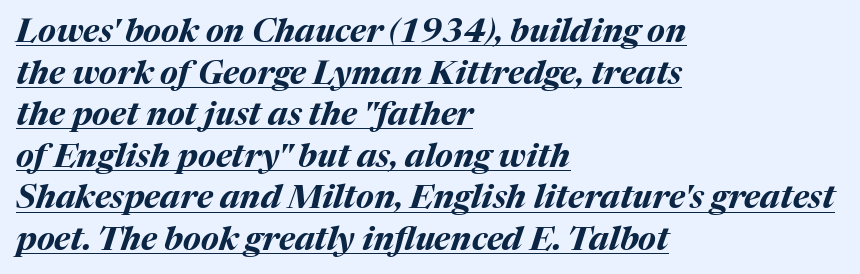
Q: Is the text bold? A: Yes.
Q: Is the text italic (slanted)? A: Yes, it leans right by about 17 degrees.
Q: Is the text underlined? A: Yes.
Q: How is the paragraph aligned? A: Left-aligned.
Q: Is the spacing between letters normal or unusually wide? A: Normal.
Q: Is the spacing between lines tight, normal or loose? A: Normal.
Q: Width (condensed, normal, or wide)? A: Normal.
Q: Stroke contrast? A: Medium.
Q: x-height? A: Medium.
Q: Monospaced? A: No.
